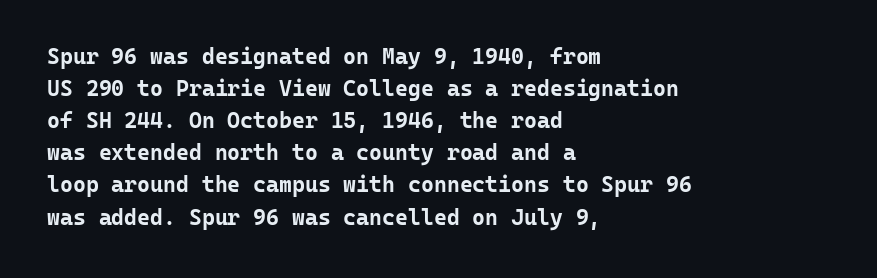
These lines were composed using upright roman letters. Bare-footed words on every line. The vertical gap from one line to the next is medium. Leftover space on each line is placed entirely after the last word. The line texture is even and compact thanks to regular tracking.
